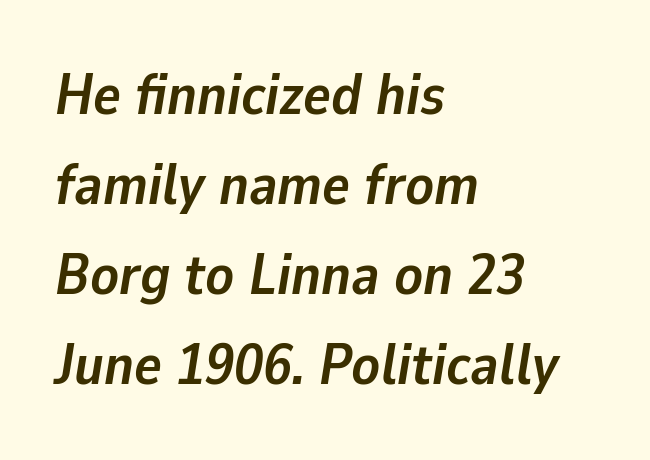
{"italic": "yes", "lean": "right", "slant_degrees": 9, "bold": "yes", "weight": "semibold", "width": "normal", "stroke_contrast": "low", "x_height": "medium", "monospaced": "no", "underline": "no", "align": "left", "line_spacing": "normal", "line_spacing_ratio": 1.55, "letter_spacing": "normal", "letter_spacing_em": 0.0, "glyph_px": 58}
